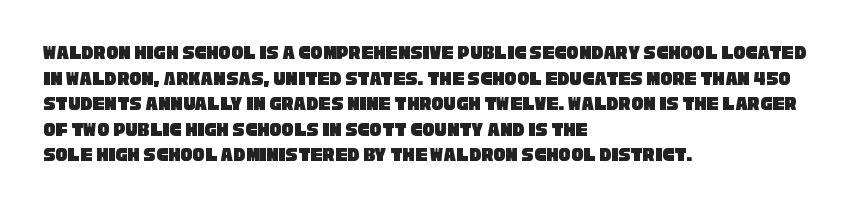
{"underline": "no", "align": "left", "line_spacing": "normal", "line_spacing_ratio": 1.28, "letter_spacing": "normal", "letter_spacing_em": 0.0, "glyph_px": 20}
